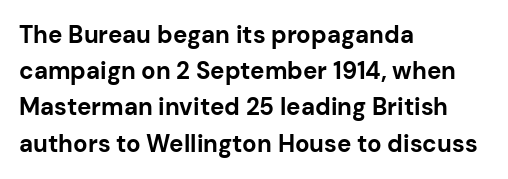
The vertical gap from one line to the next is medium. In terms of posture, this sample is upright. Look at the stroke-to-counter ratio: heavy, a bold. Clear beneath every line of the passage. Casual observation: everything's shoved over to the left. You could call the tracking neutral — neither tight nor loose.
